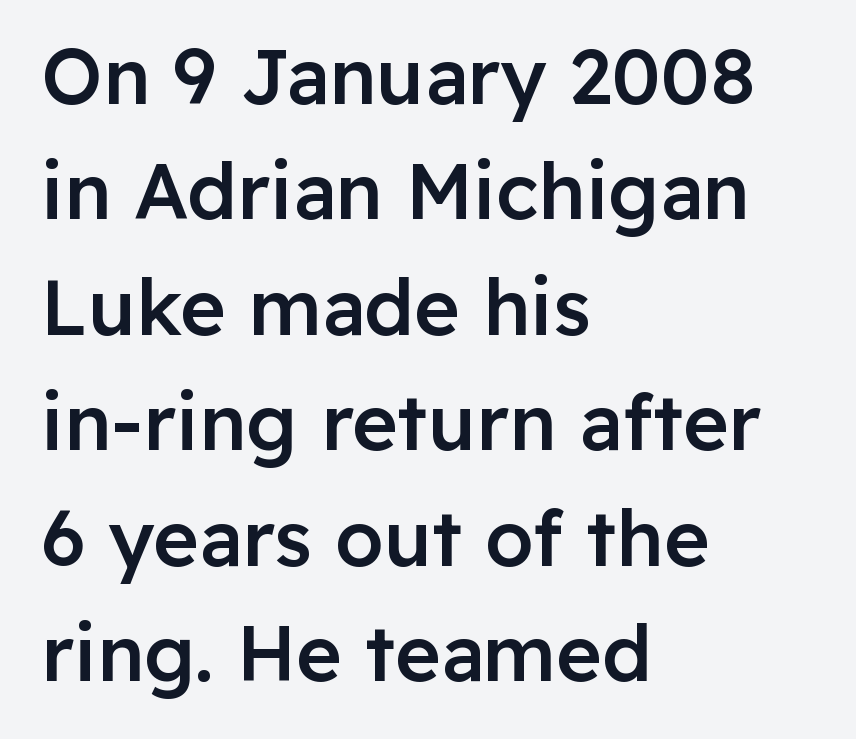
The image shows 78 px semibold sans-serif type, upright; set left-aligned, normal line spacing (1.48x), normal letter spacing, not underlined; low stroke contrast and a medium x-height.
